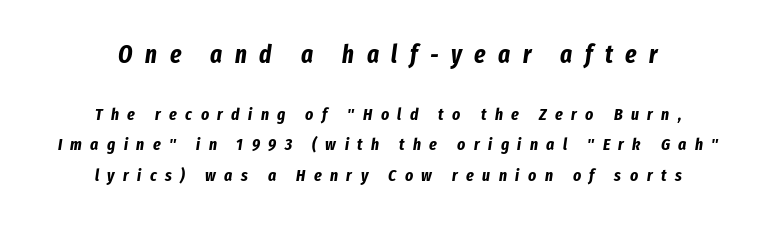
The image shows 25 px bold type, italic (leaning right); set centered, line spacing 1.79x, unusually wide letter spacing (+0.5 em), not underlined; the first (top) block is 1.47x larger.
